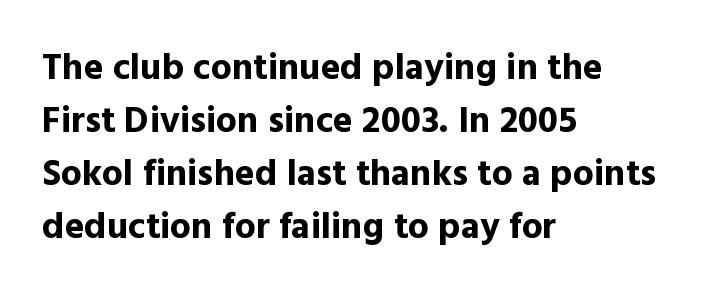
{"serif": "no", "italic": "no", "bold": "yes", "weight": "bold", "width": "normal", "x_height": "medium", "monospaced": "no", "underline": "no", "align": "left", "line_spacing": "normal", "line_spacing_ratio": 1.43, "letter_spacing": "normal", "letter_spacing_em": 0.0, "glyph_px": 37}
